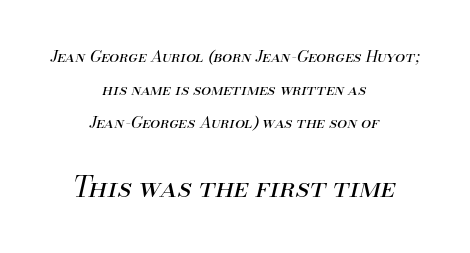
Look at the tracking — it's just the regular setting, nothing added. Small over large — that's the arrangement of the two blocks here. The rendering uses natural spacing where letterforms have individual widths. Does the lettering tilt? It does — this is italic. Has an underline been added? It has not. How would I describe the line gaps? Wide and relaxed.
